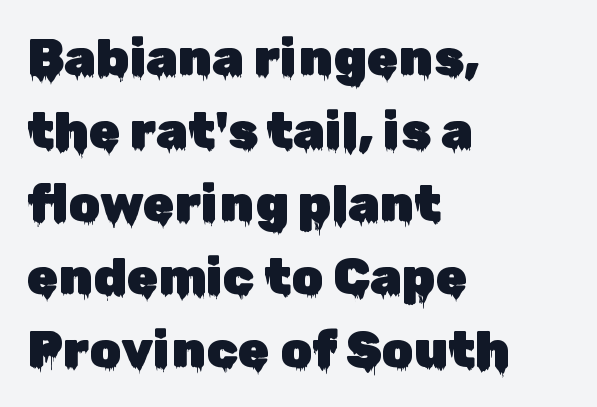
The font family rendered here belongs to the sans-serif group. Evenly set lines give the paragraph a standard silhouette. Words float on clear page, feet unadorned. Look at the tracking — it's just the regular setting, nothing added. A typesetter would call this proportional, since set widths differ per character.
